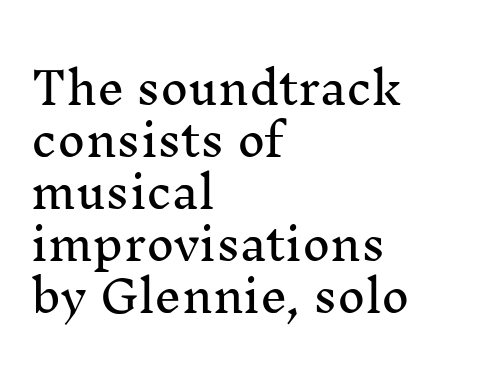
{"serif": "yes", "italic": "no", "width": "normal", "stroke_contrast": "medium", "x_height": "medium", "monospaced": "no", "underline": "no", "align": "left", "line_spacing_ratio": 1.21, "letter_spacing": "normal", "letter_spacing_em": 0.0, "glyph_px": 43}
